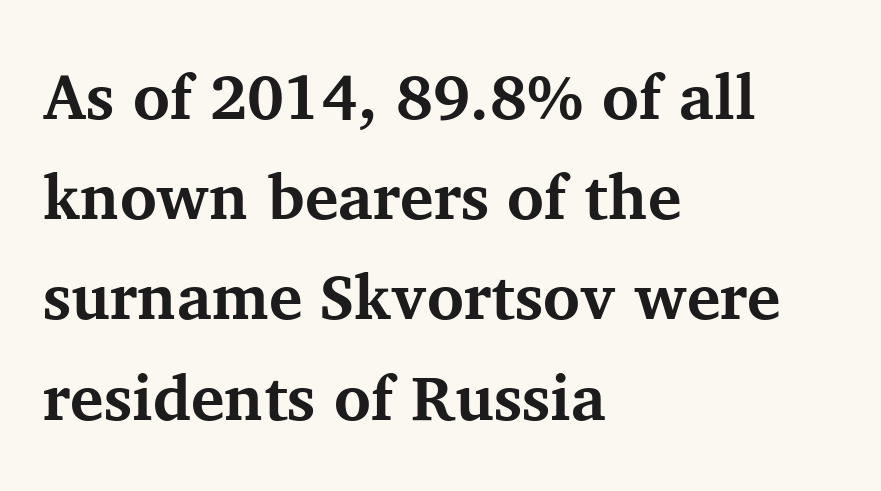
Q: Is the text bold? A: Yes.
Q: Is the text italic (slanted)? A: No, it is upright.
Q: Is the typeface a serif or a sans-serif typeface? A: Serif.
Q: Is the text underlined? A: No.
Q: How is the paragraph aligned? A: Left-aligned.
Q: Is the spacing between letters normal or unusually wide? A: Normal.
Q: Is the spacing between lines tight, normal or loose? A: Normal.
Q: Width (condensed, normal, or wide)? A: Normal.
Q: Stroke contrast? A: Medium.
Q: x-height? A: Medium.
Q: Monospaced? A: No.
